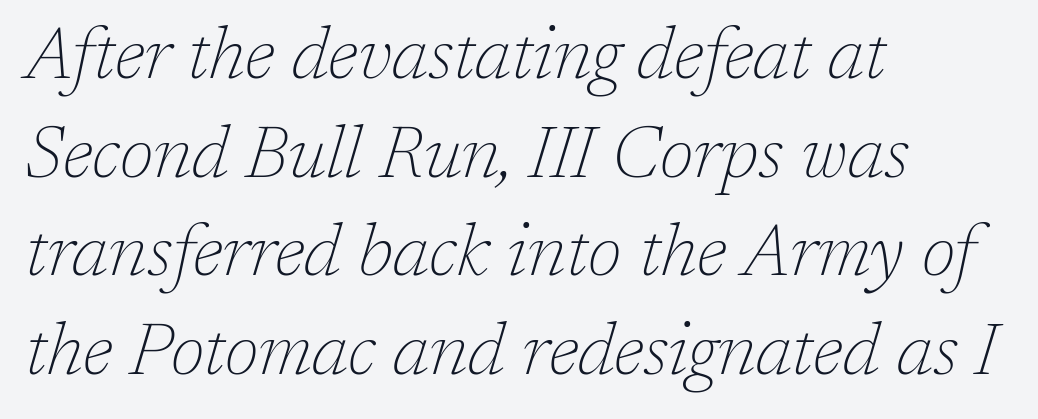
This sample has the flowing, uneven cadence of proportional lettering. Horizontal bands of white between lines are of average thickness. Caption: standard tracking, unaltered. Quick note: underline off. Notice how the stems are inclined rather than vertical — that's the hallmark of italics.
